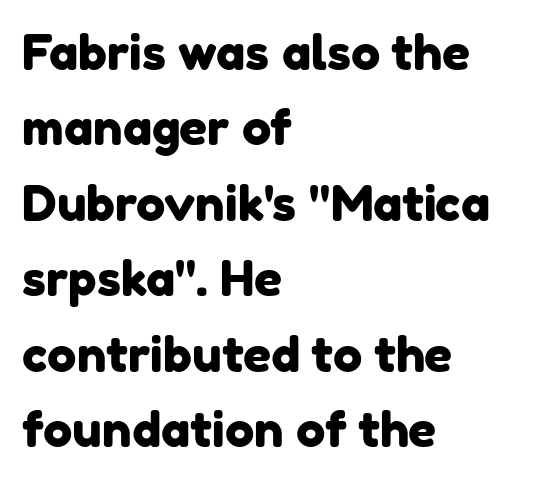
Type without underlining. Is the letter spacing exaggerated? No — it looks like the ordinary default. One-word summary of the alignment: left. The letters advance in unequal steps, a hallmark of proportional type.
